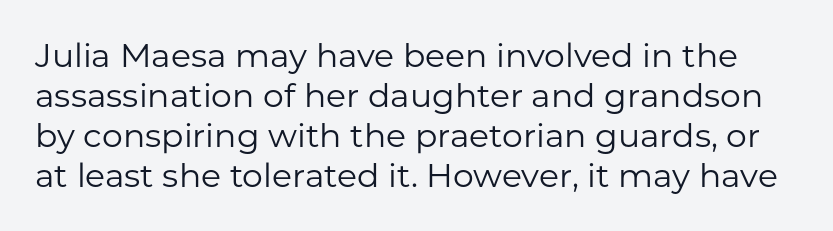
The image shows 33 px regular-weight sans-serif type, upright; set line spacing 1.21x, normal letter spacing, not underlined; low stroke contrast and a medium x-height.
